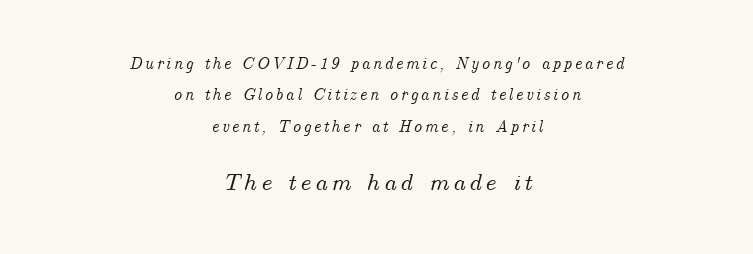
{"italic": "yes", "lean": "right", "slant_degrees": 14, "underline": "no", "align": "center", "line_spacing_ratio": 1.84, "larger_block": "second", "size_ratio": 1.47, "glyph_px": 25}
